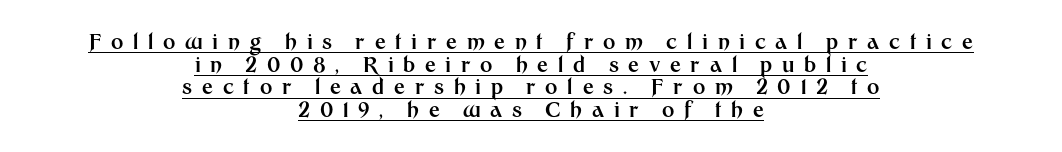
{"italic": "no", "bold": "yes", "underline": "yes", "align": "center", "line_spacing": "tight", "line_spacing_ratio": 1.08, "letter_spacing": "wide", "letter_spacing_em": 0.46, "glyph_px": 21}
